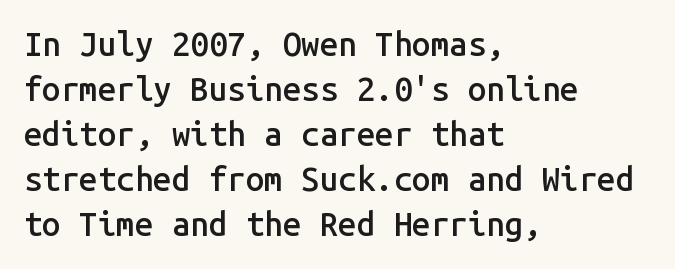
The space between consecutive lines is moderate. Each letter's strokes conclude bluntly, with no projecting serifs. You could count columns in this text — the font is strictly monospaced. Beneath every word, the page is bare.
